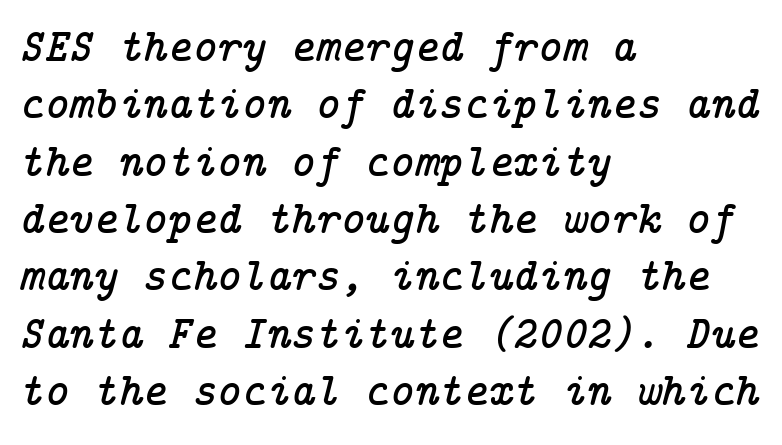
{"serif": "yes", "italic": "yes", "lean": "right", "slant_degrees": 14, "width": "normal", "stroke_contrast": "low", "x_height": "medium", "underline": "no", "align": "left", "line_spacing_ratio": 1.22, "letter_spacing": "normal", "letter_spacing_em": 0.0, "glyph_px": 47}
